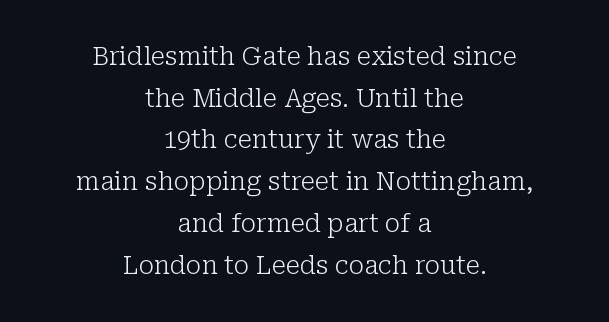
The image shows 25 px text type, upright; set centered, normal line spacing (1.67x), normal letter spacing, not underlined.
